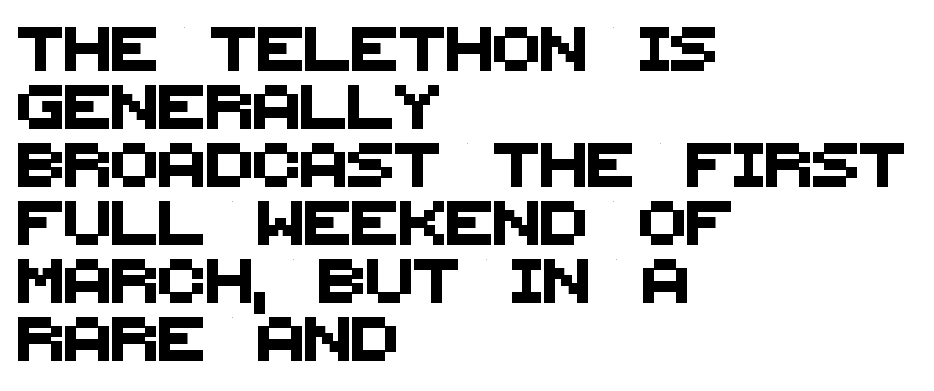
{"serif": "no", "width": "normal", "stroke_contrast": "medium", "x_height": "large", "monospaced": "no", "underline": "no", "align": "left", "line_spacing": "normal", "line_spacing_ratio": 1.32, "letter_spacing": "normal", "letter_spacing_em": 0.0, "glyph_px": 44}
